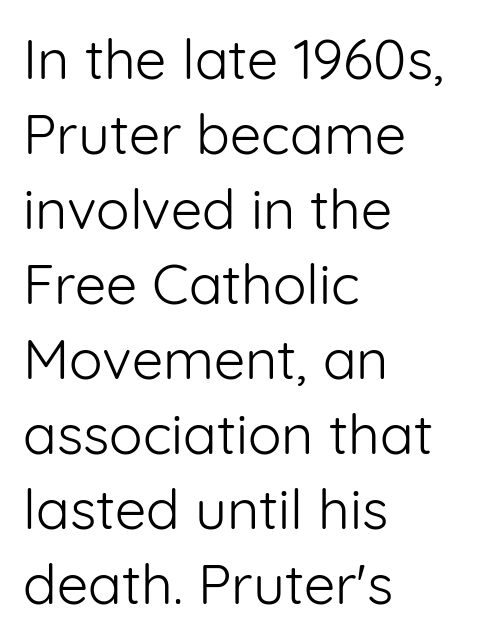
Serifs: no, the terminals of the letterforms are clean. The lines are quadded left. Clear beneath every line of the passage. Heft: none added — not bold. The font's upright variant was chosen for this text.
